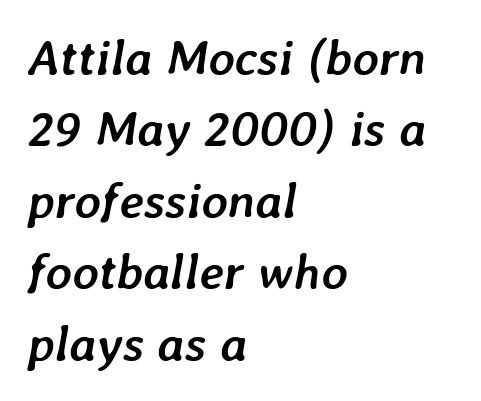
Q: Is the text bold? A: Yes.
Q: Is the text italic (slanted)? A: Yes, it leans right by about 7 degrees.
Q: Is the text underlined? A: No.
Q: How is the paragraph aligned? A: Left-aligned.
Q: Is the spacing between letters normal or unusually wide? A: Normal.
Q: Is the spacing between lines tight, normal or loose? A: Normal.
Q: Width (condensed, normal, or wide)? A: Normal.
Q: Stroke contrast? A: Low.
Q: x-height? A: Medium.
Q: Monospaced? A: No.
